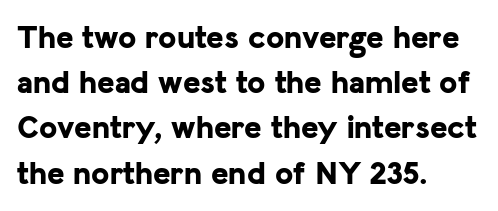
Whoever set this chose a conventional vertical rhythm. Are there feet on the stems? There aren't — it's a sans. Character widths vary here, with narrow letters taking less room than wide ones. Descenders hang freely into open space.
